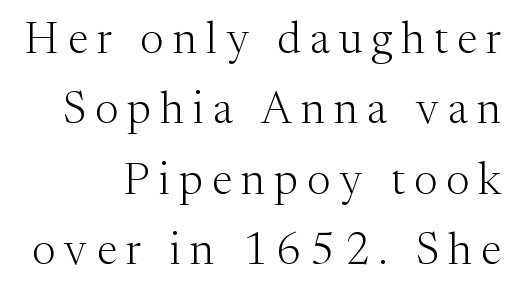
{"serif": "yes", "italic": "no", "bold": "no", "weight": "light", "width": "normal", "stroke_contrast": "medium", "x_height": "medium", "monospaced": "no", "underline": "no", "align": "right", "line_spacing": "normal", "line_spacing_ratio": 1.6, "letter_spacing": "wide", "letter_spacing_em": 0.21, "glyph_px": 44}
